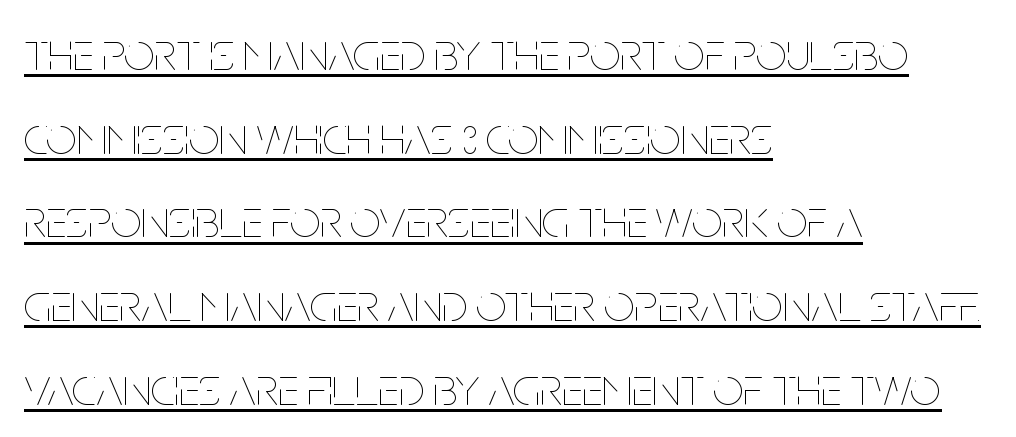
This block has exactly the height ordinary leading produces. The lines in this sample share a left origin and differ only in where they stop. Varying glyph widths throughout — classic text-font behaviour. If you drew a line through each stem, it would be perfectly vertical. Is the stroke heavy? The answer is a plain regular-or-lighter. You can see a thin bar hugging the bottom of the glyphs.
